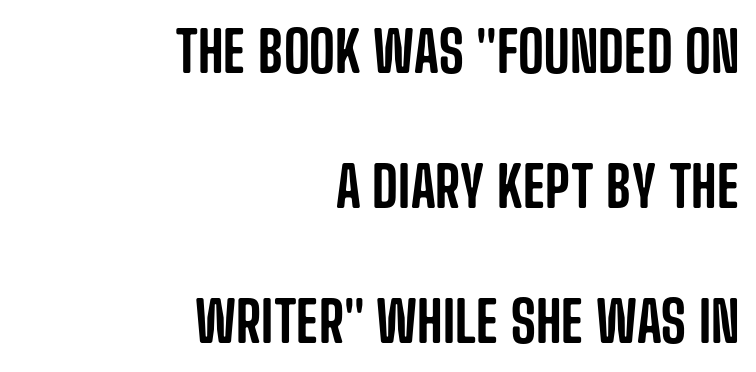
Q: Is the text italic (slanted)? A: No, it is upright.
Q: Is the typeface a serif or a sans-serif typeface? A: Sans-serif.
Q: Is the text underlined? A: No.
Q: How is the paragraph aligned? A: Right-aligned.
Q: Is the spacing between letters normal or unusually wide? A: Normal.
Q: Is the spacing between lines tight, normal or loose? A: Loose.
Q: Width (condensed, normal, or wide)? A: Condensed.
Q: Stroke contrast? A: Low.
Q: x-height? A: Large.
Q: Monospaced? A: No.
